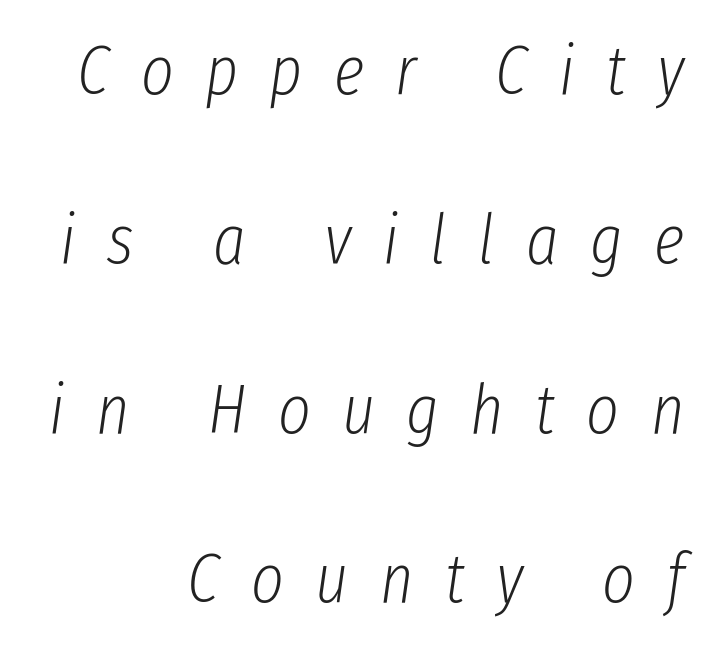
The image shows 70 px light, condensed type, italic (leaning right); set right-aligned, loose line spacing (2.42x), unusually wide letter spacing (+0.45 em), not underlined; low stroke contrast and a medium x-height.
